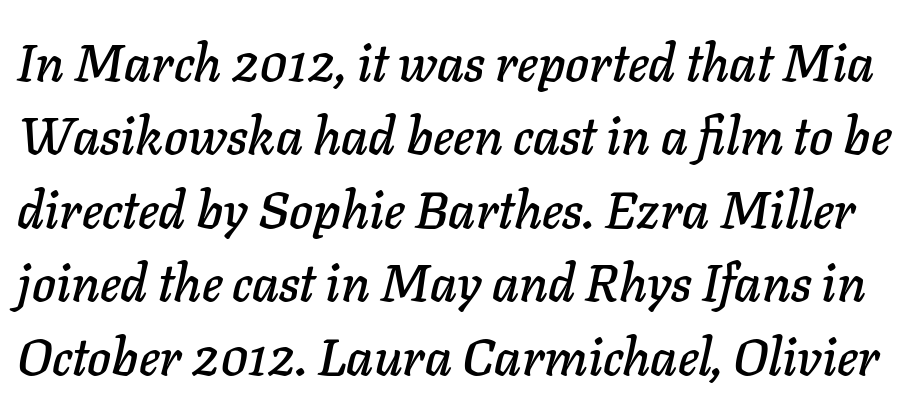
Q: Is the text italic (slanted)? A: Yes, it leans right by about 11 degrees.
Q: Is the text underlined? A: No.
Q: Is the spacing between letters normal or unusually wide? A: Normal.
Q: Is the spacing between lines tight, normal or loose? A: Normal.
Q: Width (condensed, normal, or wide)? A: Normal.
Q: Stroke contrast? A: Low.
Q: x-height? A: Medium.
Q: Monospaced? A: No.
